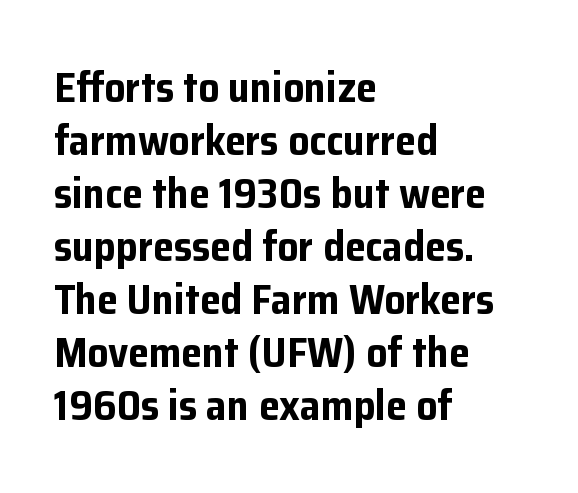
{"serif": "no", "italic": "no", "bold": "yes", "weight": "bold", "width": "normal", "stroke_contrast": "low", "x_height": "medium", "monospaced": "no", "underline": "no", "align": "left", "line_spacing": "normal", "line_spacing_ratio": 1.26, "letter_spacing": "normal", "letter_spacing_em": 0.0, "glyph_px": 42}
